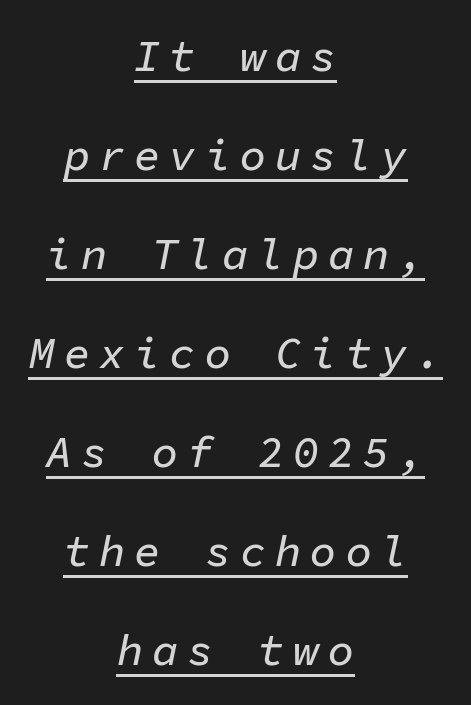
Q: Is the text italic (slanted)? A: Yes, it leans right by about 11 degrees.
Q: Is the text underlined? A: Yes.
Q: How is the paragraph aligned? A: Centered.
Q: Is the spacing between letters normal or unusually wide? A: Unusually wide.
Q: Is the spacing between lines tight, normal or loose? A: Loose.
Q: Width (condensed, normal, or wide)? A: Normal.
Q: Stroke contrast? A: Low.
Q: x-height? A: Medium.
Q: Monospaced? A: Yes.
